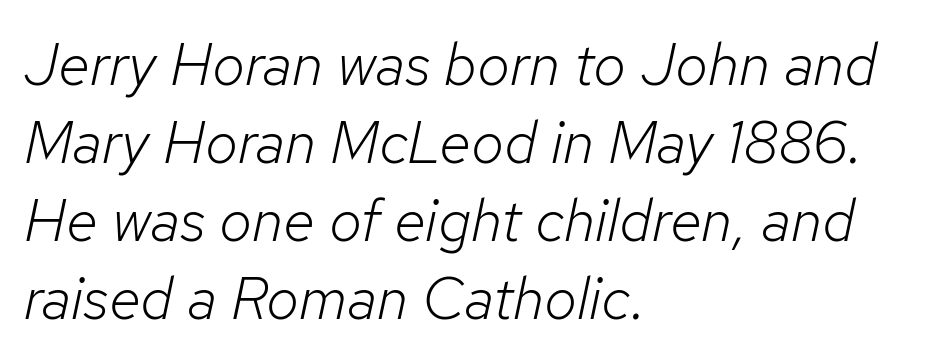
The image shows 59 px light type, italic (leaning right); set left-aligned, normal line spacing (1.32x), normal letter spacing, not underlined; low stroke contrast and a medium x-height.
